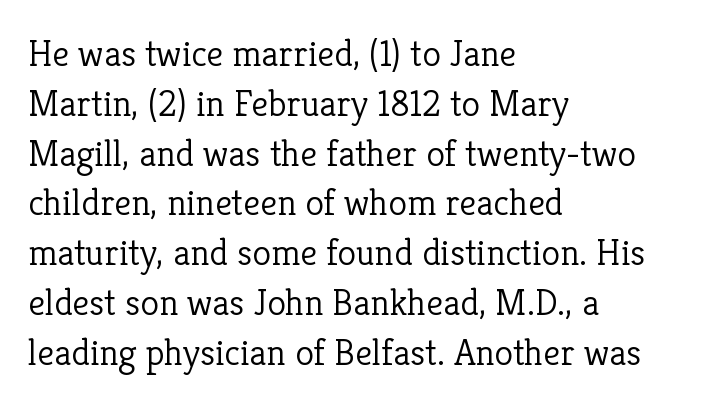
Q: Is the text bold? A: No.
Q: Is the text italic (slanted)? A: No, it is upright.
Q: Is the typeface a serif or a sans-serif typeface? A: Serif.
Q: Is the text underlined? A: No.
Q: How is the paragraph aligned? A: Left-aligned.
Q: Is the spacing between letters normal or unusually wide? A: Normal.
Q: Is the spacing between lines tight, normal or loose? A: Normal.
Q: Width (condensed, normal, or wide)? A: Normal.
Q: Stroke contrast? A: Low.
Q: x-height? A: Medium.
Q: Monospaced? A: No.
